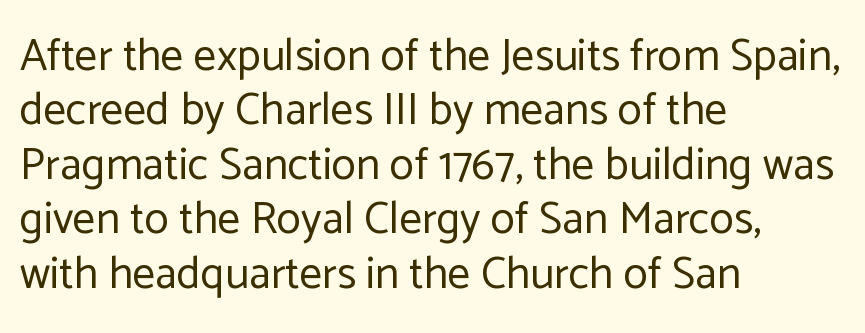
The image shows 45 px regular-weight sans-serif type, upright; set left-aligned, line spacing 1.21x, normal letter spacing, not underlined; low stroke contrast and a medium x-height.
